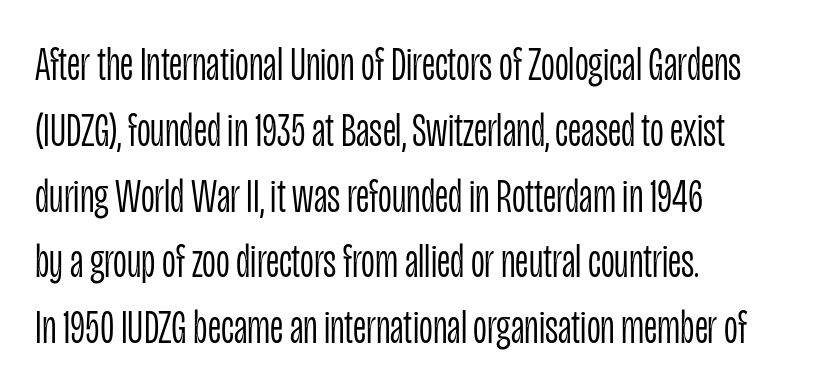
The space directly below the letters is spotless. This rendering uses left alignment, leaving the right contour irregular. In terms of posture, this sample is upright. Vertical spacing — default.
